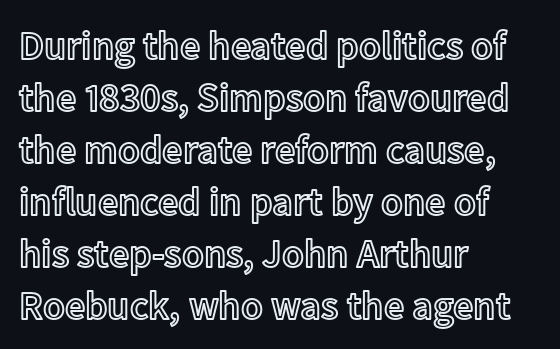
The passage shown is not underscored anywhere. Baseline-to-baseline distance is the conventional proportion of letter height. The compositor pushed each line to the left boundary. The letterforms sit shoulder to shoulder at normal distance. The specimen reads as upright at a glance.
